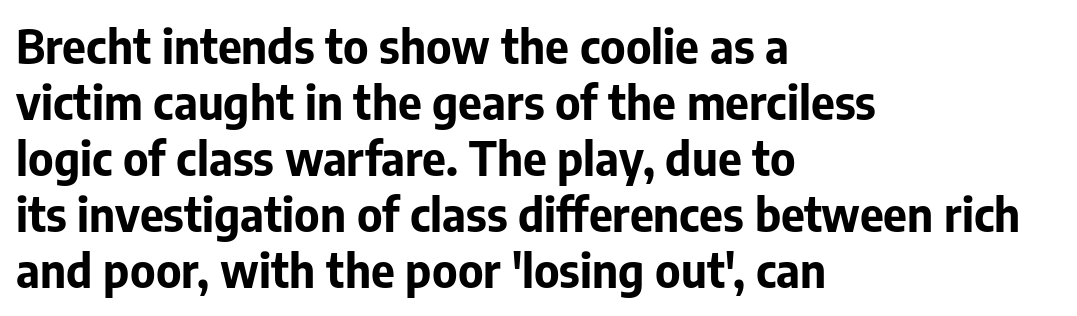
Notice how the stems are strictly vertical — no italics here. The letters advance in unequal steps, a hallmark of proportional type. Has an underline been added? It has not. Nothing unusual about the tracking: characters are spaced as the font intends.
